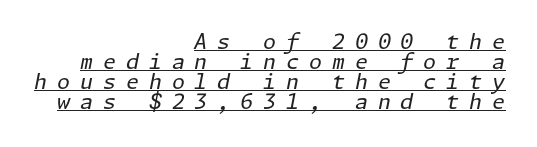
{"italic": "yes", "lean": "right", "slant_degrees": 11, "bold": "no", "underline": "yes", "align": "right", "line_spacing": "tight", "line_spacing_ratio": 0.96, "letter_spacing": "wide", "letter_spacing_em": 0.47, "glyph_px": 21}
